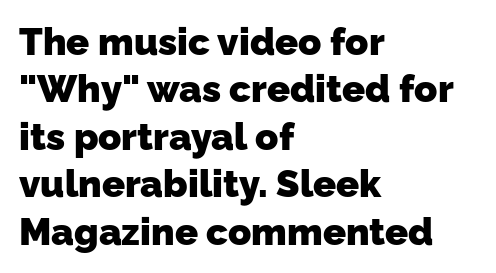
This rendering employs a face without finishing strokes, i.e., a sans-serif. Beneath every word, the page is bare. Strong, thick strokes mark this as bold type. How are the letters spaced? Ordinarily, with no added tracking. Varying glyph widths throughout — classic text-font behaviour. The passage shown stacks its lines at a standard gap.
